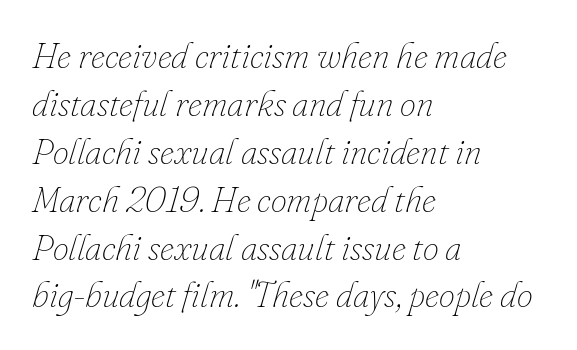
Is this a heavy cut? Hardly; it is regular or lighter. Each line starts at the same left margin while the right side varies. The passage shown stacks its lines at a standard gap. Here the designer chose a conventional face with non-uniform glyph widths. This sample uses plain, unmodified letter spacing.
